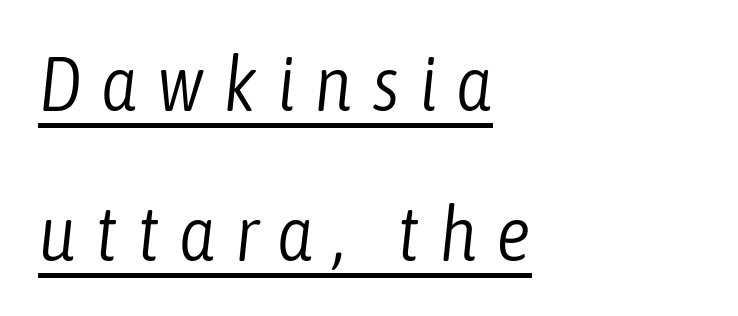
The image shows 78 px light, condensed type, italic (leaning right); set left-aligned, loose line spacing (1.92x), unusually wide letter spacing (+0.25 em), underlined; low stroke contrast and a medium x-height.
